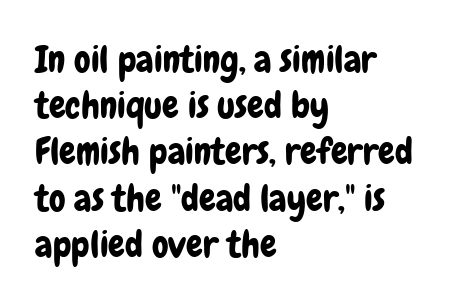
The image shows 37 px condensed sans-serif type, upright; set left-aligned, normal line spacing (1.25x), normal letter spacing, not underlined; low stroke contrast and a medium x-height.
